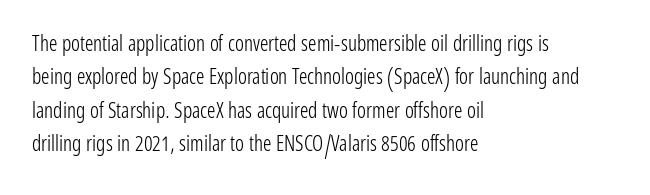
How would I describe the line gaps? Plain and ordinary. Weight: in the light-to-regular range. The type is set solid horizontally, with unmodified tracking. The lines are quadded left.
